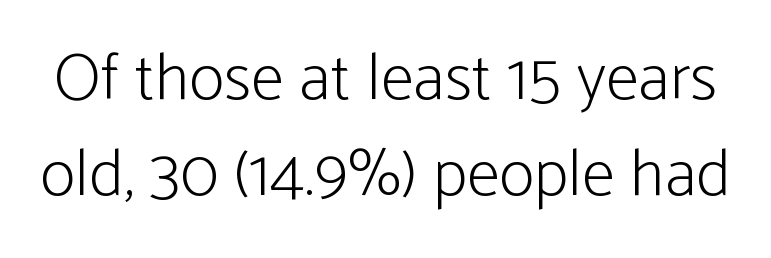
Q: Is the text bold? A: No.
Q: Is the text italic (slanted)? A: No, it is upright.
Q: Is the typeface a serif or a sans-serif typeface? A: Sans-serif.
Q: Is the text underlined? A: No.
Q: Is the spacing between letters normal or unusually wide? A: Normal.
Q: Is the spacing between lines tight, normal or loose? A: Normal.
Q: Width (condensed, normal, or wide)? A: Condensed.
Q: Stroke contrast? A: Low.
Q: x-height? A: Medium.
Q: Monospaced? A: No.
